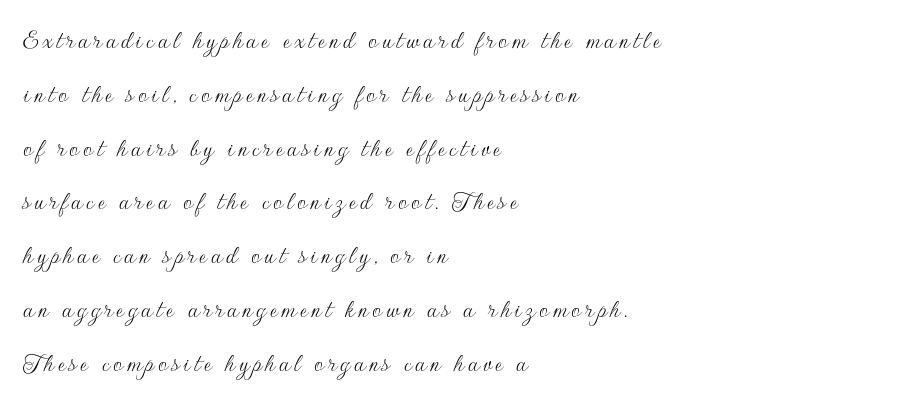
The weight tops out at a normal text grade. Compared with a centered layout, this one pins lines to the left instead. Lines of text with bare space underneath. This rendering employs a face without finishing strokes, i.e., a sans-serif.
